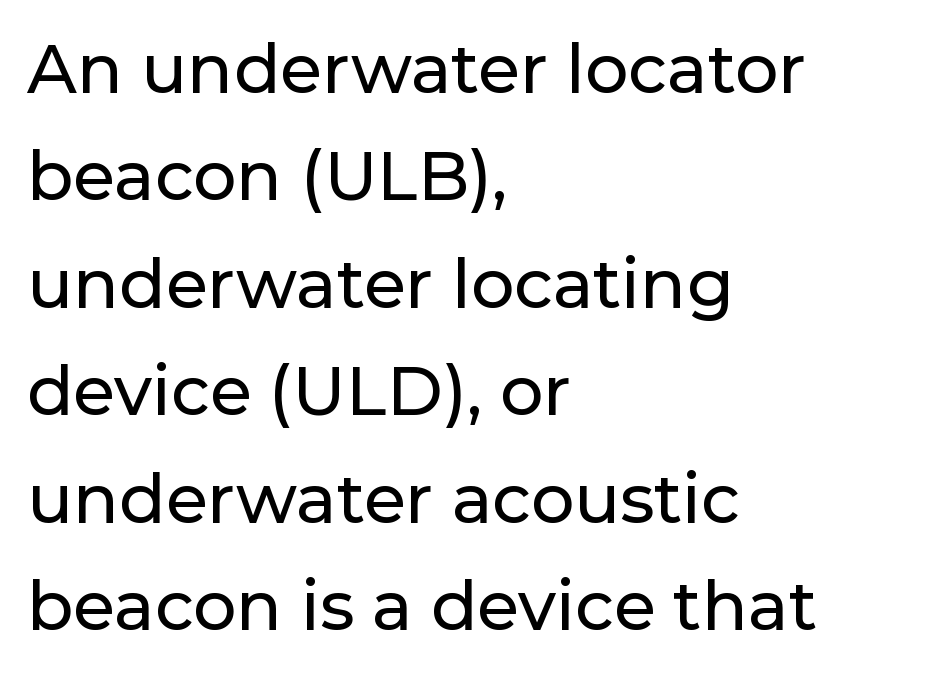
The letters advance in unequal steps, a hallmark of proportional type. Typeset ragged right — the left edge is the straight one. Note: no serifs on the glyphs. No word sits above an underline.
